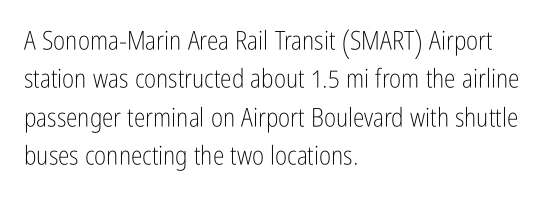
The image shows 26 px text type, upright; set left-aligned, normal line spacing (1.48x), normal letter spacing, not underlined.
